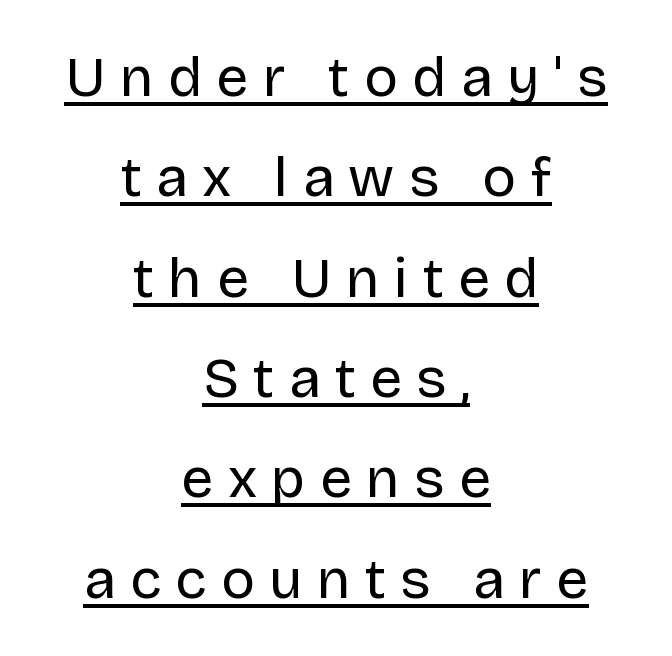
Tall strokes in this sample are plumb rather than angled. This is sans-serif lettering, the kind often seen on screens and signage. Is this a fixed-width face? No — the glyphs have proportional, varying widths. Leftover space on each line is divided equally before and after the words.
